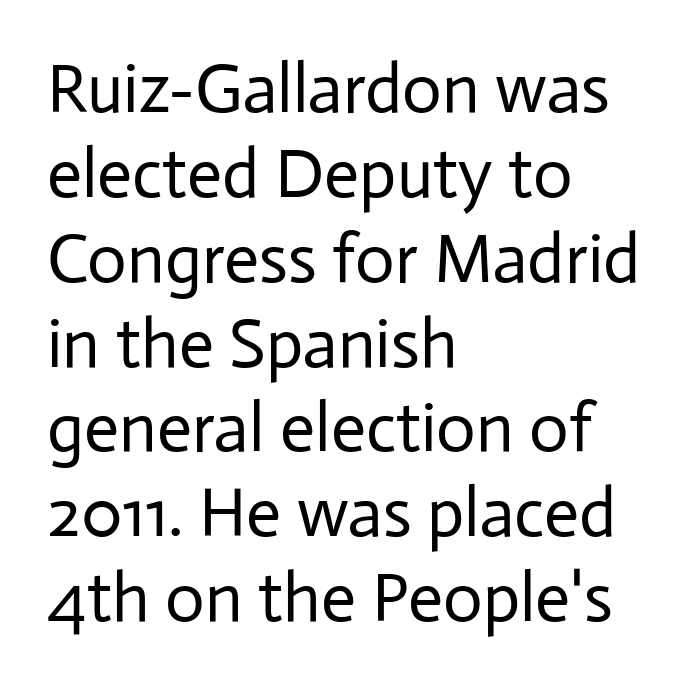
The image shows 69 px regular-weight sans-serif type, upright; set left-aligned, line spacing 1.23x, normal letter spacing, not underlined; low stroke contrast and a medium x-height.
